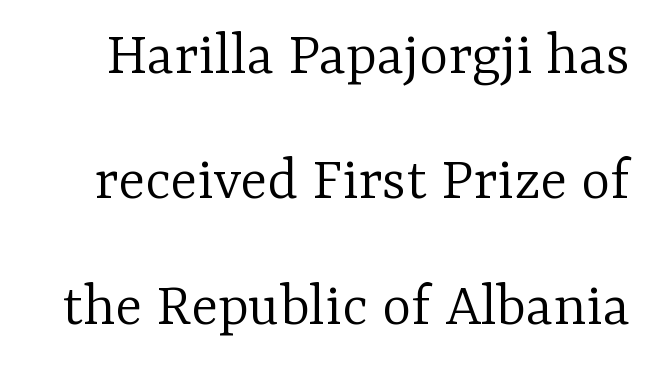
{"serif": "yes", "italic": "no", "bold": "no", "weight": "light", "width": "normal", "stroke_contrast": "low", "x_height": "medium", "monospaced": "no", "underline": "no", "line_spacing": "loose", "line_spacing_ratio": 1.99, "letter_spacing": "normal", "letter_spacing_em": 0.0, "glyph_px": 63}
